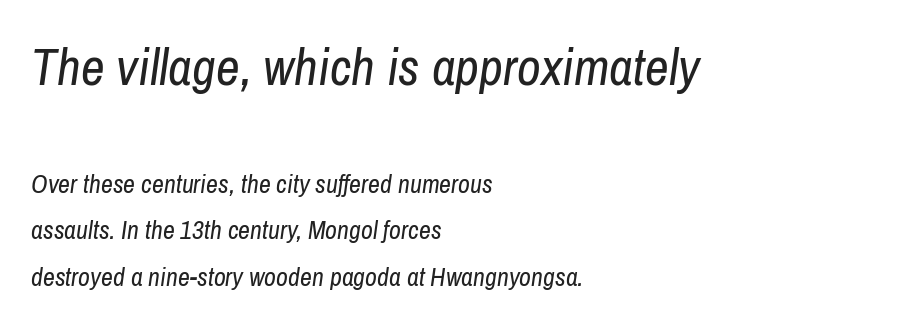
{"italic": "yes", "lean": "right", "slant_degrees": 8, "bold": "no", "weight": "regular", "width": "condensed", "stroke_contrast": "low", "x_height": "medium", "monospaced": "no", "underline": "no", "align": "left", "line_spacing_ratio": 1.79, "letter_spacing": "normal", "letter_spacing_em": 0.0, "larger_block": "first", "size_ratio": 2.0, "glyph_px": 52}
